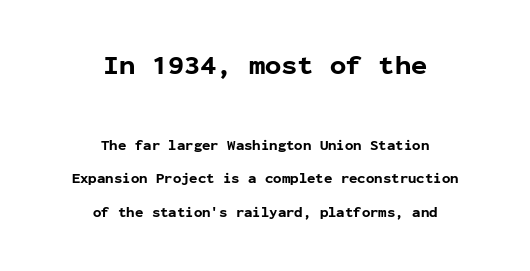
This sample is center-justified, so both line endings float freely. Unmarked baselines from the first word to the last. Strong, thick strokes mark this as bold type. A great deal of white space separates one row of letters from the next. Reading top to bottom, the characters get smaller at the block break.
